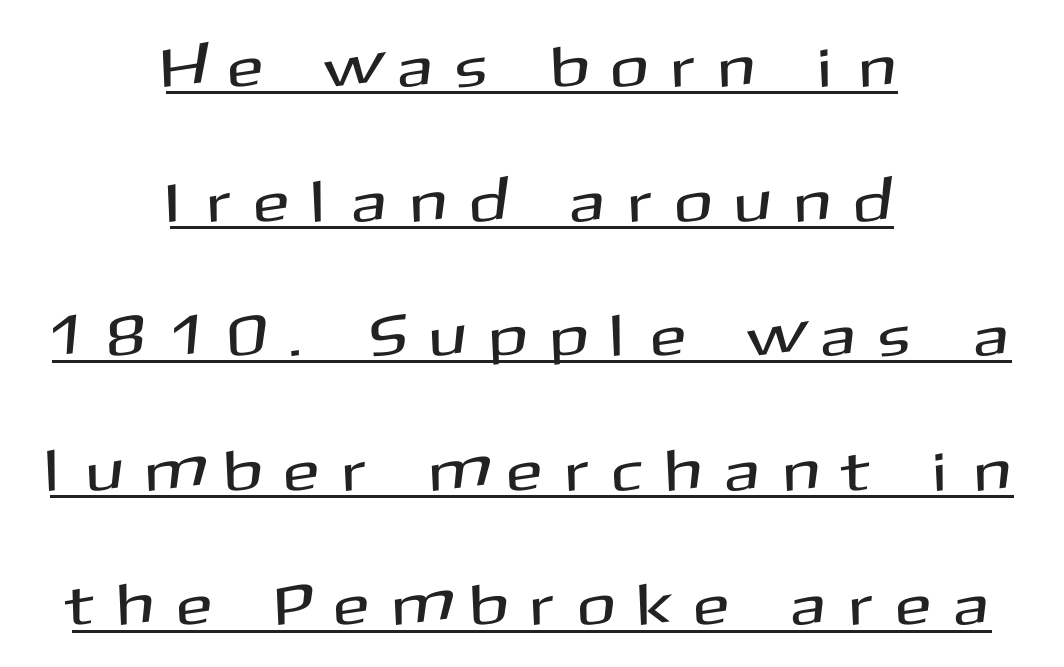
Q: Is the text italic (slanted)? A: No, it is upright.
Q: Is the typeface a serif or a sans-serif typeface? A: Sans-serif.
Q: Is the text underlined? A: Yes.
Q: How is the paragraph aligned? A: Centered.
Q: Is the spacing between letters normal or unusually wide? A: Unusually wide.
Q: Is the spacing between lines tight, normal or loose? A: Loose.
Q: Width (condensed, normal, or wide)? A: Normal.
Q: Stroke contrast? A: Medium.
Q: x-height? A: Medium.
Q: Monospaced? A: No.
